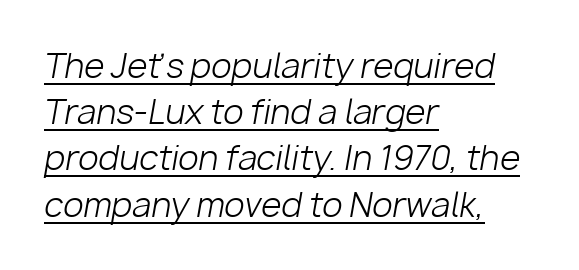
{"italic": "yes", "lean": "right", "slant_degrees": 10, "bold": "no", "weight": "light", "width": "normal", "stroke_contrast": "low", "x_height": "medium", "monospaced": "no", "underline": "yes", "align": "left", "line_spacing": "normal", "line_spacing_ratio": 1.4, "letter_spacing": "normal", "letter_spacing_em": 0.0, "glyph_px": 33}
